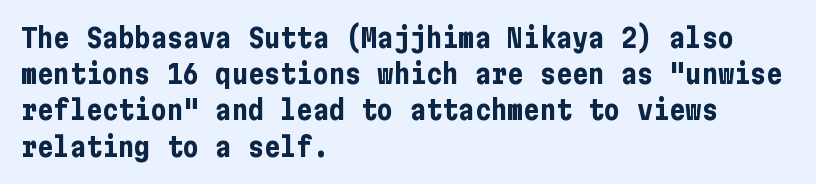
{"italic": "no", "bold": "yes", "underline": "no", "align": "left", "line_spacing": "normal", "line_spacing_ratio": 1.34, "letter_spacing": "normal", "letter_spacing_em": 0.0, "glyph_px": 27}
